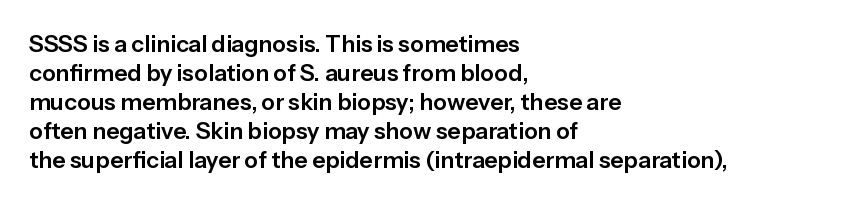
Q: Is the text italic (slanted)? A: No, it is upright.
Q: Is the text underlined? A: No.
Q: How is the paragraph aligned? A: Left-aligned.
Q: Is the spacing between letters normal or unusually wide? A: Normal.
Q: Is the spacing between lines tight, normal or loose? A: Normal.
